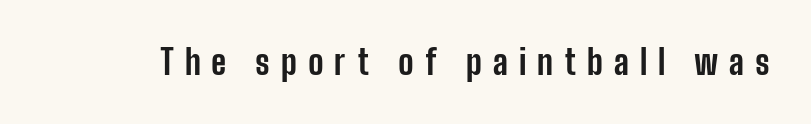
The image shows 34 px bold, condensed sans-serif type, upright; set unusually wide letter spacing (+0.32 em), not underlined; low stroke contrast and a medium x-height.
